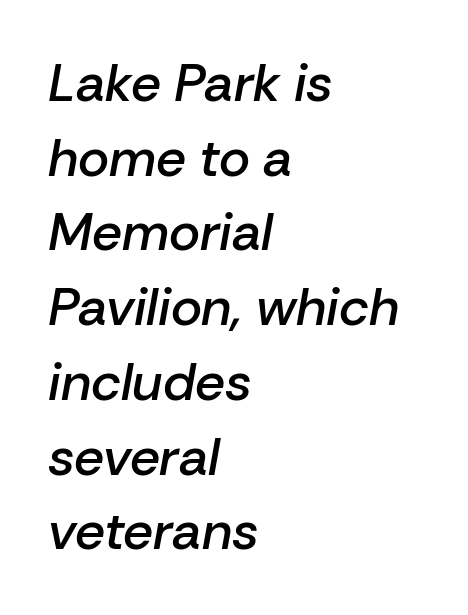
The image shows 53 px semibold type, italic (leaning right); set left-aligned, normal line spacing (1.41x), normal letter spacing, not underlined; low stroke contrast and a medium x-height.
